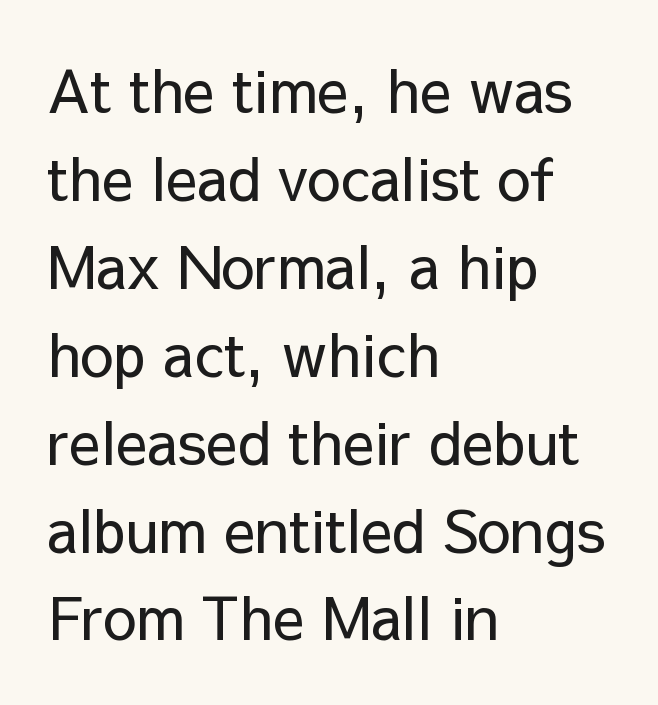
Q: Is the text bold? A: No.
Q: Is the text italic (slanted)? A: No, it is upright.
Q: Is the typeface a serif or a sans-serif typeface? A: Sans-serif.
Q: Is the text underlined? A: No.
Q: How is the paragraph aligned? A: Left-aligned.
Q: Is the spacing between letters normal or unusually wide? A: Normal.
Q: Is the spacing between lines tight, normal or loose? A: Normal.
Q: Width (condensed, normal, or wide)? A: Normal.
Q: Stroke contrast? A: Low.
Q: x-height? A: Medium.
Q: Monospaced? A: No.
